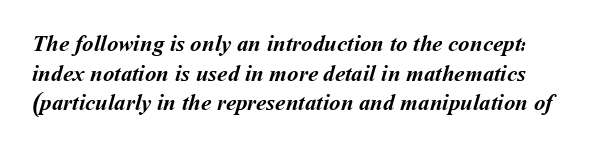
{"bold": "yes", "underline": "no", "line_spacing": "normal", "line_spacing_ratio": 1.29, "letter_spacing": "normal", "letter_spacing_em": 0.0, "glyph_px": 23}
